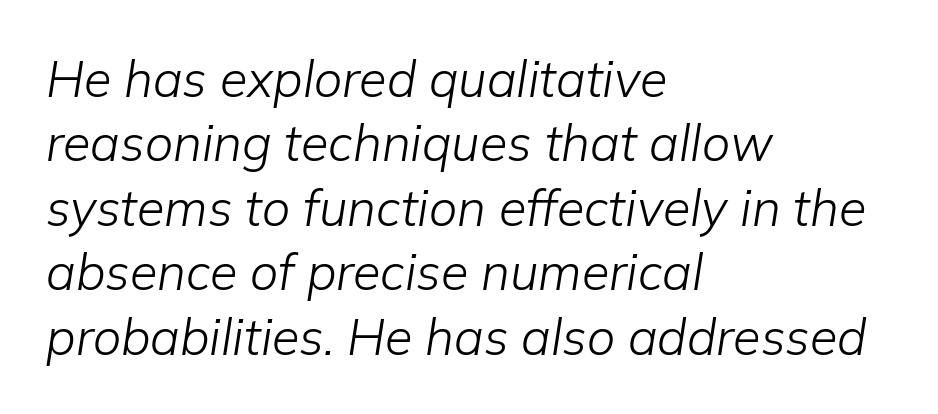
{"italic": "yes", "lean": "right", "slant_degrees": 9, "bold": "no", "weight": "light", "width": "normal", "stroke_contrast": "low", "x_height": "medium", "monospaced": "no", "underline": "no", "align": "left", "line_spacing": "normal", "line_spacing_ratio": 1.29, "letter_spacing": "normal", "letter_spacing_em": 0.0, "glyph_px": 50}
